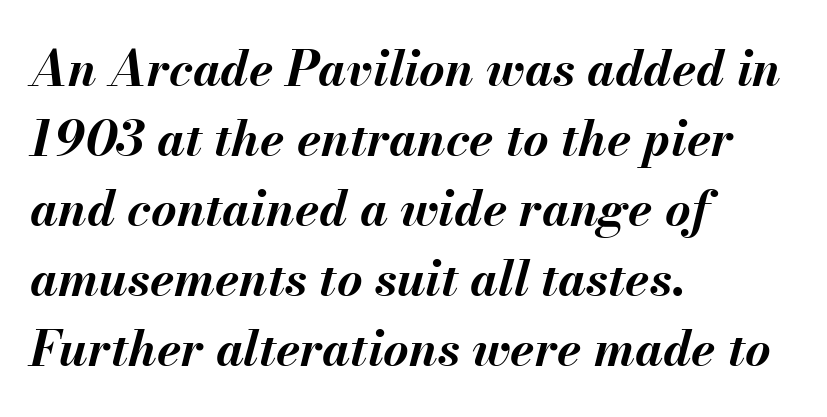
Q: Is the text bold? A: Yes.
Q: Is the text italic (slanted)? A: Yes, it leans right by about 13 degrees.
Q: Is the text underlined? A: No.
Q: How is the paragraph aligned? A: Left-aligned.
Q: Is the spacing between letters normal or unusually wide? A: Normal.
Q: Is the spacing between lines tight, normal or loose? A: Normal.
Q: Width (condensed, normal, or wide)? A: Normal.
Q: Stroke contrast? A: Medium.
Q: x-height? A: Small.
Q: Monospaced? A: No.
